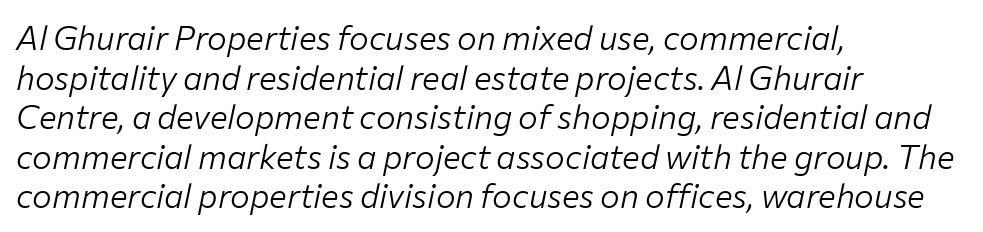
{"italic": "yes", "lean": "right", "slant_degrees": 12, "bold": "no", "weight": "light", "width": "normal", "stroke_contrast": "low", "x_height": "medium", "monospaced": "no", "underline": "no", "align": "left", "line_spacing_ratio": 1.2, "letter_spacing": "normal", "letter_spacing_em": 0.0, "glyph_px": 33}
